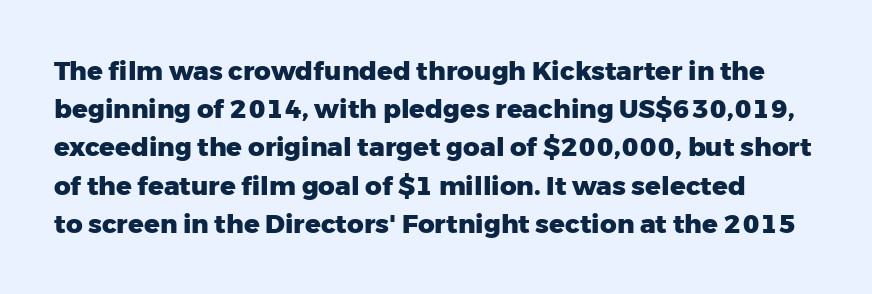
Is the type bold? Yes — the strokes are clearly thick and heavy. Has an underline been added? It has not. How are the letters spaced? Ordinarily, with no added tracking. A typesetter would call this leading conventional body-copy spacing.
